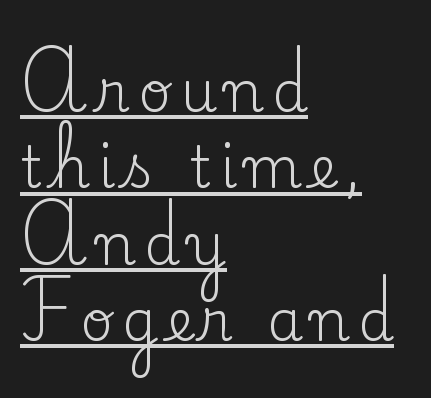
Emphasis is given by a line drawn under the lettering. The font is comparable to plain body text, perhaps lighter. These lines stack with their left ends in a neat column. Successive baselines arrive at the customary interval. It's the straight-up-and-down kind of type.
